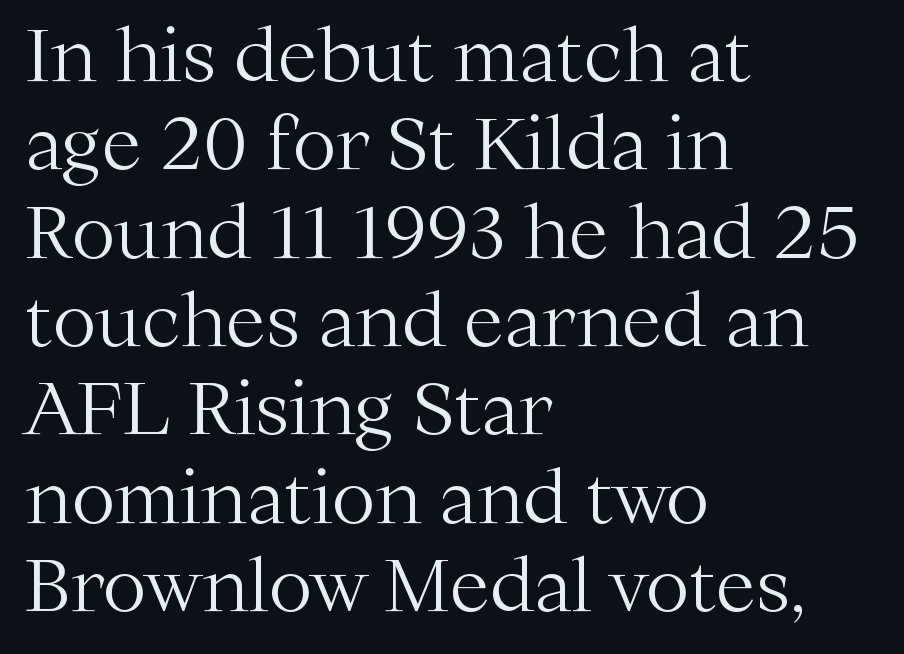
Character widths vary here, with narrow letters taking less room than wide ones. Quick note: underline off. The characters are drawn with everyday or finer stroke widths. Regarding serifs, this sample has them.
